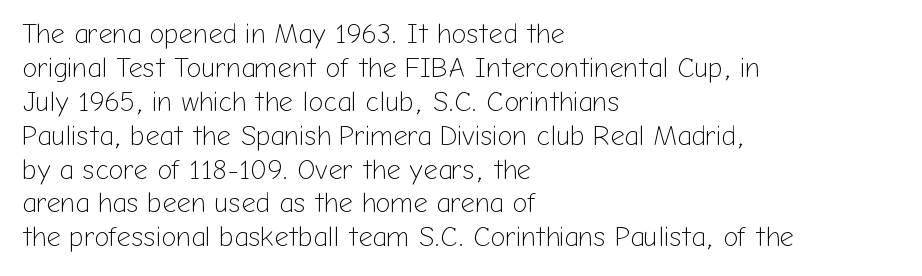
The image shows 28 px light sans-serif type, upright; set left-aligned, line spacing 1.21x, normal letter spacing, not underlined; low stroke contrast and a medium x-height.
